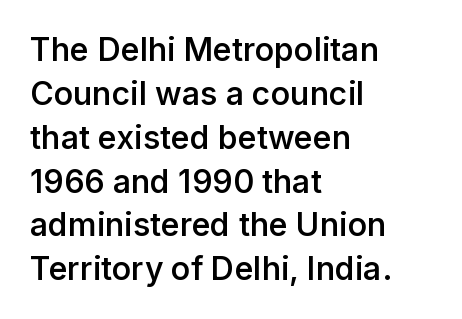
This sample uses an upright cut, with every glyph sitting square on the baseline. Left-aligned paragraph, ragged on the right. Descenders hang freely into open space. Is this a fixed-width face? No — the glyphs have proportional, varying widths. Moderately thickened strokes mark this as semibold type. Students, note that the glyphs here touch the page at normal intervals.
